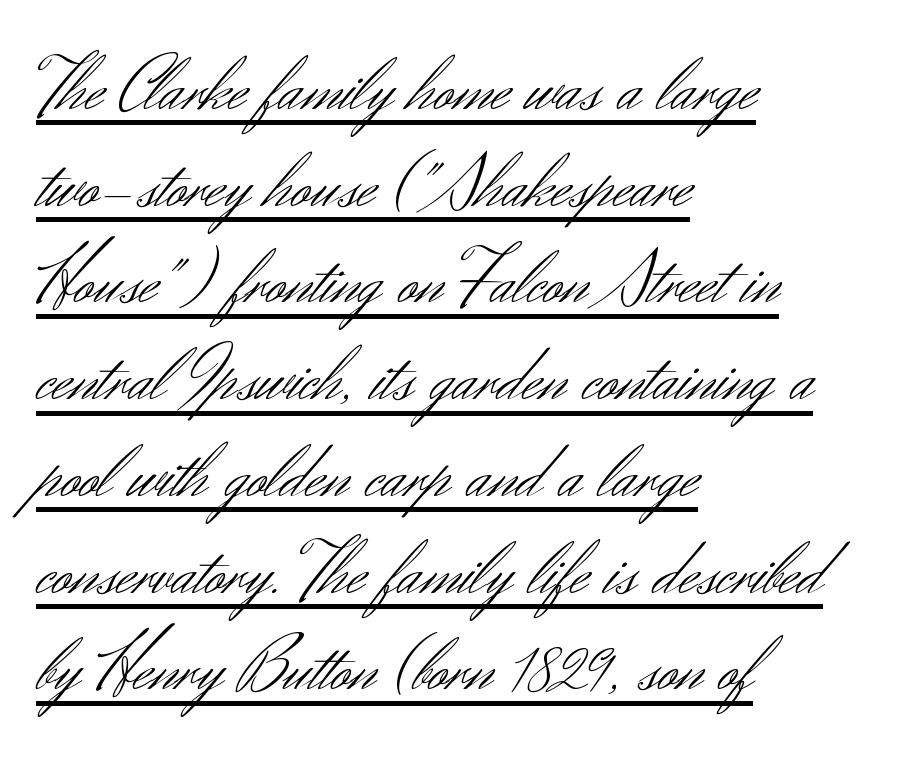
The image shows 78 px light sans-serif type; set left-aligned, line spacing 1.24x, normal letter spacing, underlined; medium stroke contrast and a small x-height.
